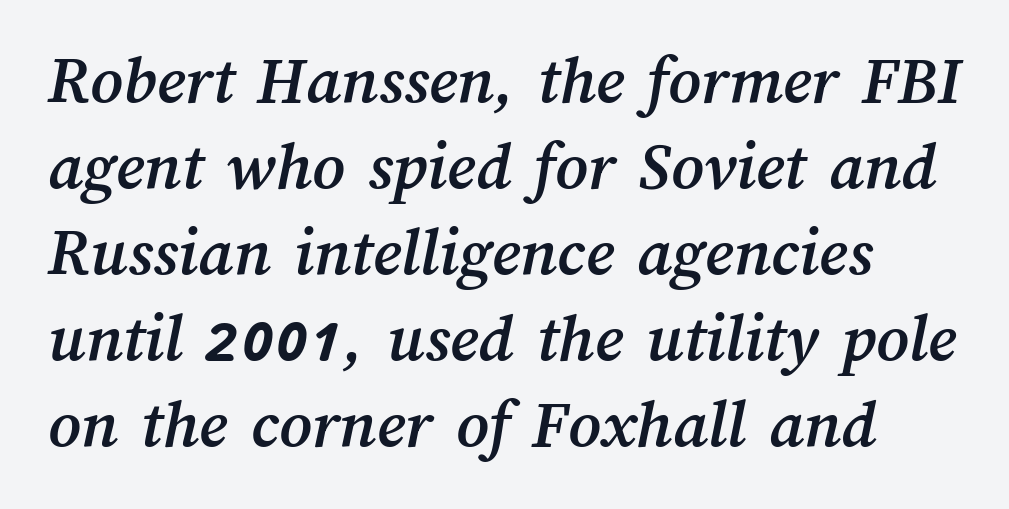
Q: Is the text underlined? A: No.
Q: Is the spacing between letters normal or unusually wide? A: Normal.
Q: Width (condensed, normal, or wide)? A: Normal.
Q: Stroke contrast? A: Medium.
Q: x-height? A: Medium.
Q: Monospaced? A: No.
